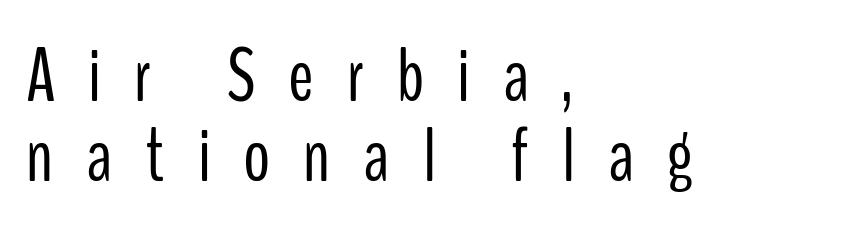
Q: Is the text bold? A: No.
Q: Is the text italic (slanted)? A: No, it is upright.
Q: Is the typeface a serif or a sans-serif typeface? A: Sans-serif.
Q: Is the text underlined? A: No.
Q: How is the paragraph aligned? A: Left-aligned.
Q: Is the spacing between letters normal or unusually wide? A: Unusually wide.
Q: Is the spacing between lines tight, normal or loose? A: Tight.
Q: Width (condensed, normal, or wide)? A: Condensed.
Q: Stroke contrast? A: Low.
Q: x-height? A: Medium.
Q: Monospaced? A: No.
